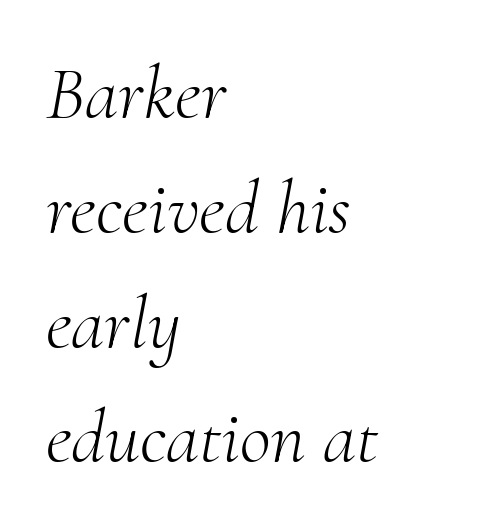
{"serif": "yes", "italic": "yes", "lean": "right", "slant_degrees": 10, "bold": "no", "weight": "light", "width": "normal", "stroke_contrast": "medium", "x_height": "small", "monospaced": "no", "underline": "no", "align": "left", "line_spacing": "normal", "line_spacing_ratio": 1.51, "letter_spacing": "normal", "letter_spacing_em": 0.0, "glyph_px": 76}
